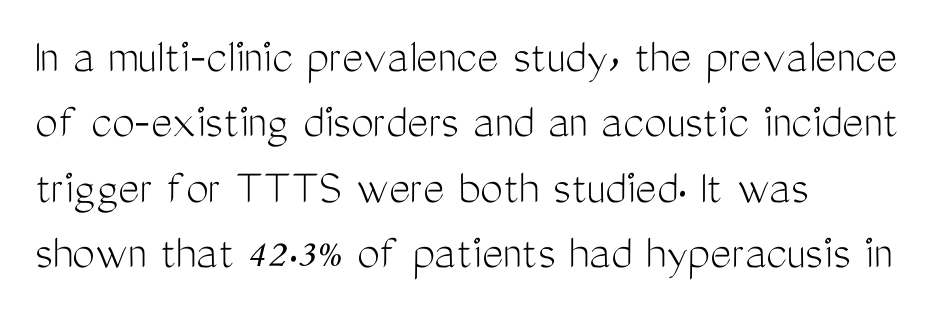
How would I describe the line gaps? Plain and ordinary. Classification — sans serif. Does the copy run flush right? No — it runs flush left. Vertical stems look standard width or narrower in stroke.
